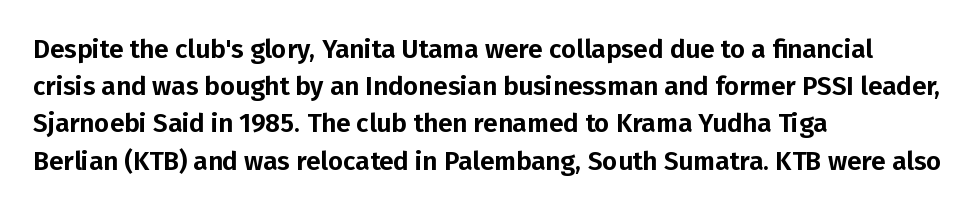
Q: Is the text italic (slanted)? A: No, it is upright.
Q: Is the text underlined? A: No.
Q: How is the paragraph aligned? A: Left-aligned.
Q: Is the spacing between letters normal or unusually wide? A: Normal.
Q: Is the spacing between lines tight, normal or loose? A: Normal.
